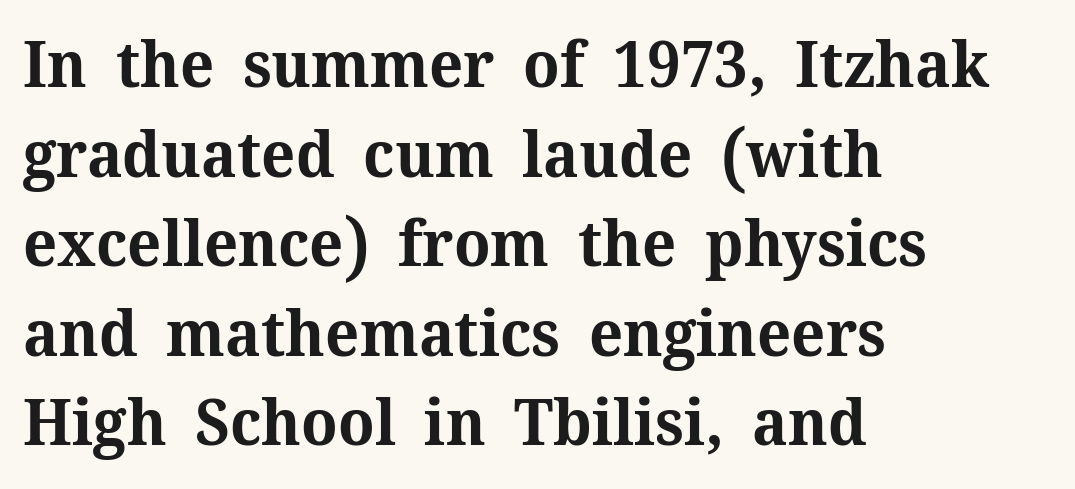
The image shows 64 px bold serif type, upright; set left-aligned, normal line spacing (1.4x), normal letter spacing, not underlined; medium stroke contrast and a medium x-height.
